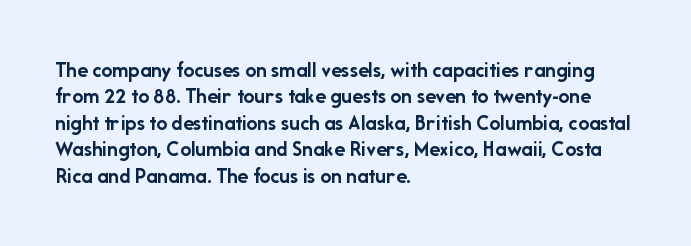
{"italic": "no", "bold": "yes", "underline": "no", "align": "left", "line_spacing_ratio": 1.2, "letter_spacing": "normal", "letter_spacing_em": 0.0, "glyph_px": 22}
